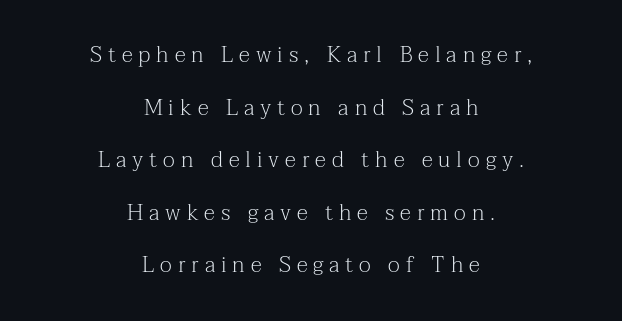
The image shows 22 px text type, upright; set centered, loose line spacing (2.39x), unusually wide letter spacing (+0.27 em), not underlined.
